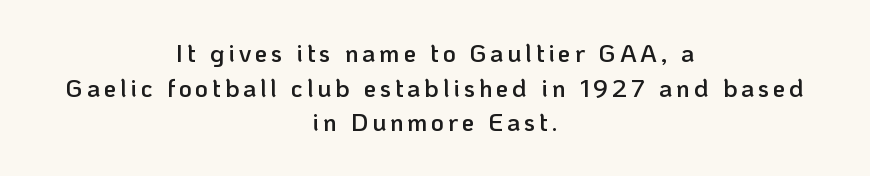
The image shows 25 px text type, upright; set centered, normal line spacing (1.39x), not underlined.
